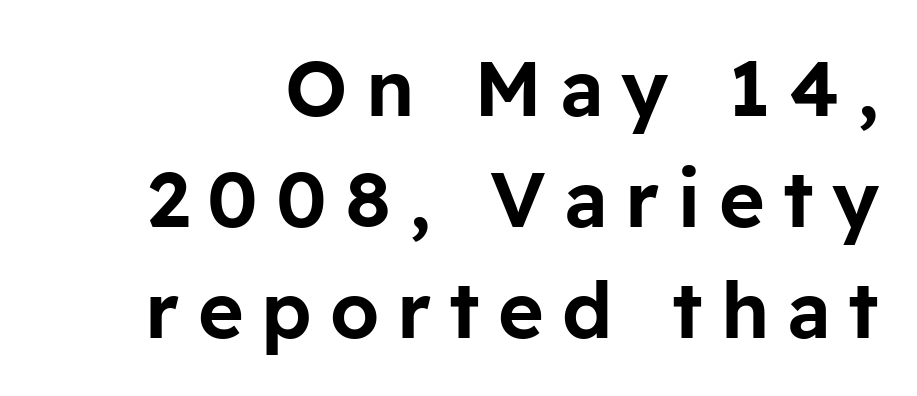
The image shows 78 px sans-serif type, upright; set normal line spacing (1.42x), unusually wide letter spacing (+0.23 em), not underlined; low stroke contrast and a medium x-height.
